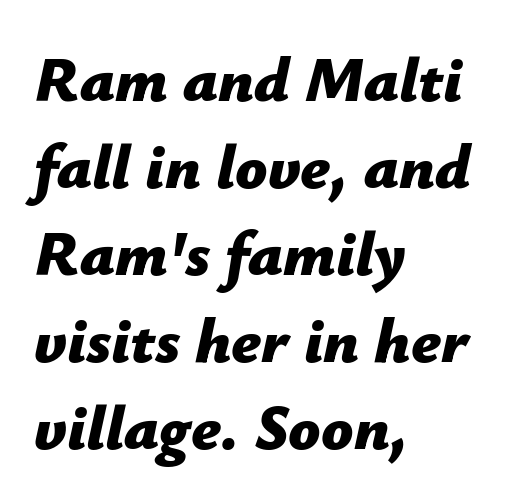
{"italic": "yes", "lean": "right", "slant_degrees": 12, "bold": "yes", "weight": "bold", "width": "normal", "stroke_contrast": "low", "x_height": "medium", "monospaced": "no", "underline": "no", "align": "left", "line_spacing": "normal", "line_spacing_ratio": 1.38, "letter_spacing": "normal", "letter_spacing_em": 0.0, "glyph_px": 63}
